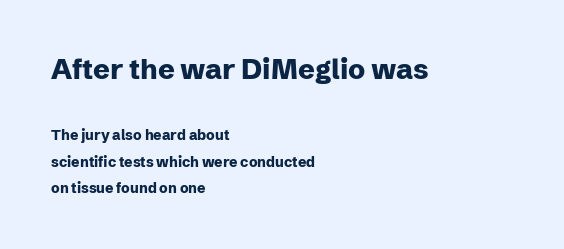
This is sans-serif lettering, the kind often seen on screens and signage. Between these two stacked blocks, the higher one wins on size. The letters advance in unequal steps, a hallmark of proportional type. Weight check: bold — yes, fully. Only glyphs here, with clear space below each row. Leftover space on each line is placed entirely after the last word.
